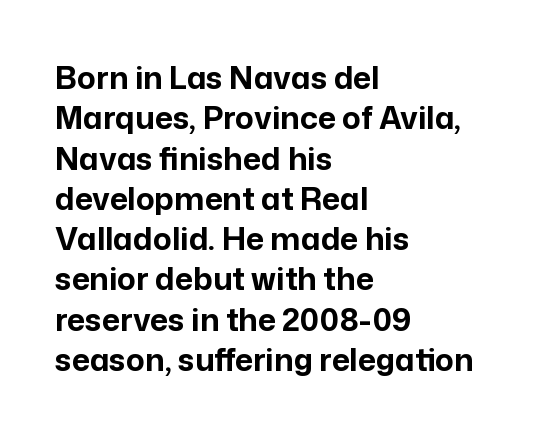
{"serif": "no", "italic": "no", "bold": "yes", "weight": "bold", "width": "normal", "stroke_contrast": "low", "x_height": "medium", "monospaced": "no", "underline": "no", "align": "left", "line_spacing": "normal", "line_spacing_ratio": 1.3, "letter_spacing": "normal", "letter_spacing_em": 0.0, "glyph_px": 31}
